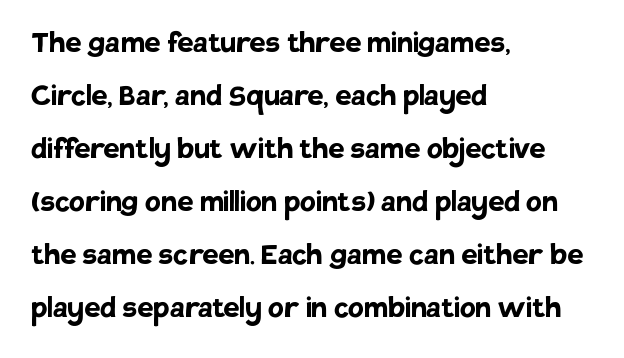
The image shows 36 px semibold sans-serif type, upright; set left-aligned, normal line spacing (1.47x), normal letter spacing, not underlined; low stroke contrast and a large x-height.
